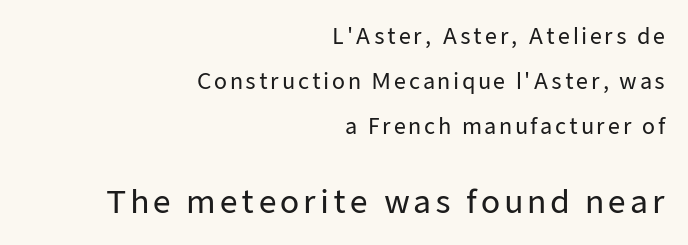
Q: Is the text italic (slanted)? A: No, it is upright.
Q: Is the typeface a serif or a sans-serif typeface? A: Sans-serif.
Q: Is the text underlined? A: No.
Q: How is the paragraph aligned? A: Right-aligned.
Q: Is the spacing between lines tight, normal or loose? A: Loose.
Q: Which block of text is set in a larger size, the first (top) or the second (bottom)? A: The second (bottom) one.
Q: Width (condensed, normal, or wide)? A: Normal.
Q: Stroke contrast? A: Low.
Q: x-height? A: Medium.
Q: Monospaced? A: No.
